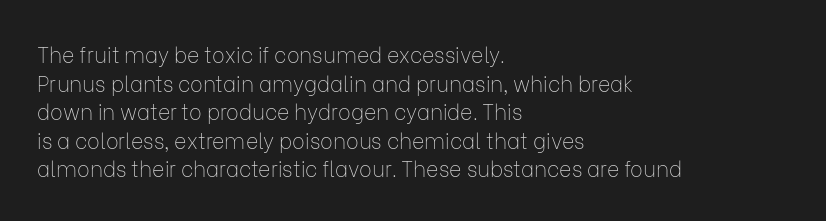
The image shows 21 px text type, upright; set left-aligned, normal line spacing (1.36x), normal letter spacing, not underlined.
